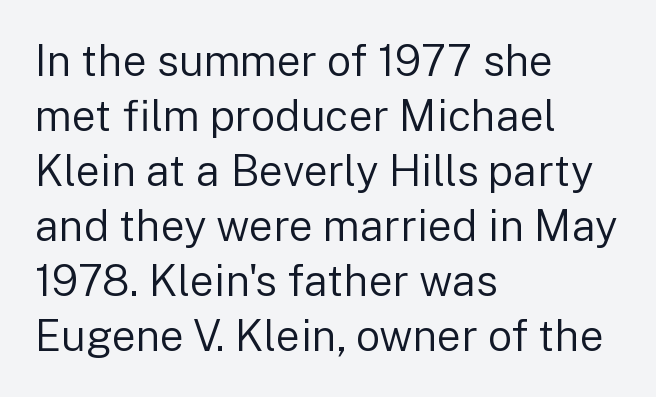
{"serif": "no", "italic": "no", "bold": "no", "weight": "regular", "width": "normal", "stroke_contrast": "low", "x_height": "medium", "monospaced": "no", "underline": "no", "align": "left", "line_spacing": "normal", "line_spacing_ratio": 1.28, "letter_spacing": "normal", "letter_spacing_em": 0.0, "glyph_px": 43}
